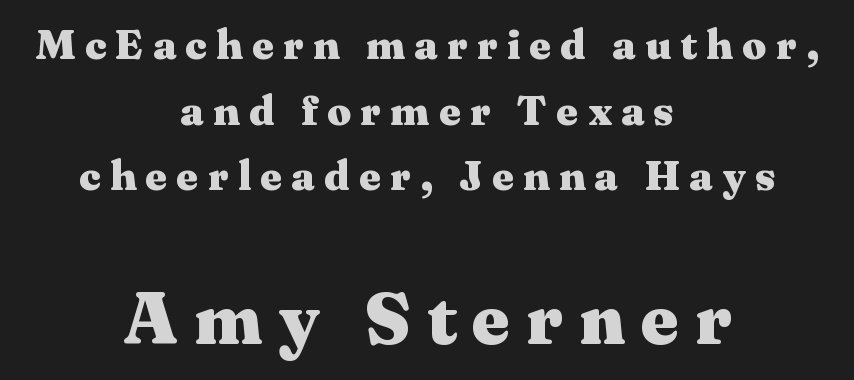
Does the type have serifs? Yes, each stem ends in a small foot. The rendering positions every line midway between the sides. Typographic density is high because the face is bold. Only glyphs here, with clear space below each row.
